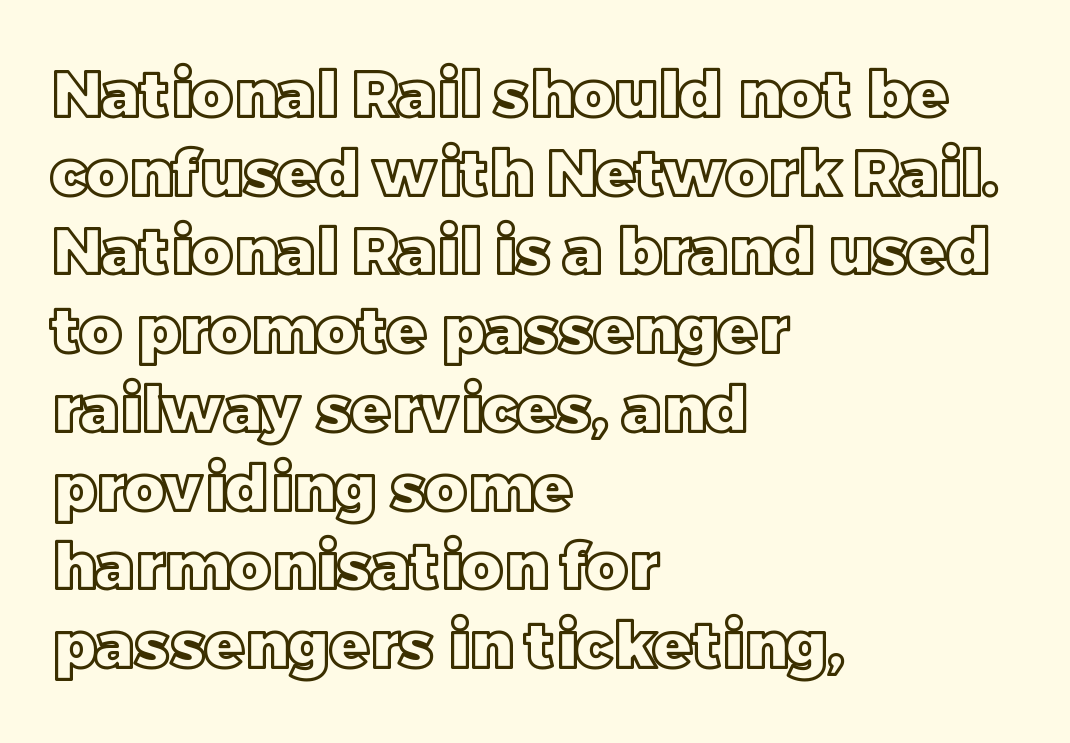
The image shows 64 px text type, upright; set left-aligned, line spacing 1.23x, normal letter spacing, not underlined; a large x-height.
